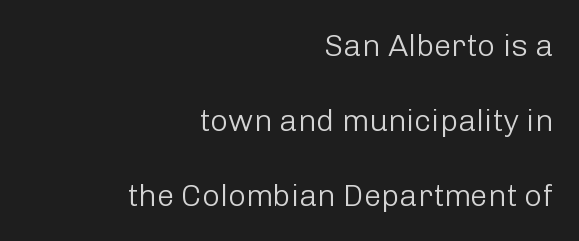
Varying glyph widths throughout — classic text-font behaviour. Check where the strokes stop: nothing finishes them off — pure sans. The font's upright variant was chosen for this text. Bare-footed words on every line. Here the glyphs are tracked normally, forming tight word shapes. Typeset ragged left — the right edge is the straight one.
